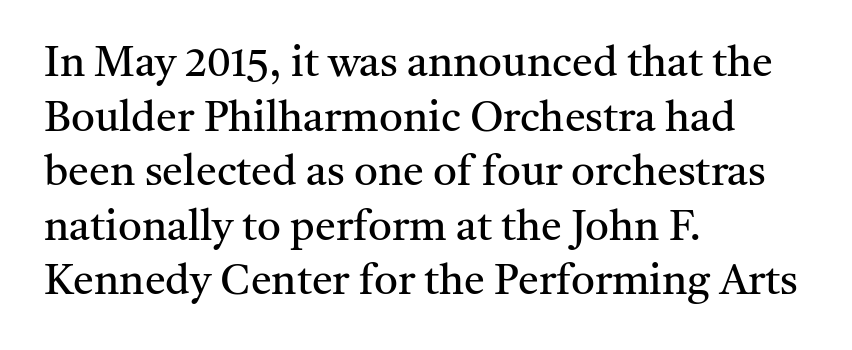
Q: Is the text bold? A: No.
Q: Is the text italic (slanted)? A: No, it is upright.
Q: Is the typeface a serif or a sans-serif typeface? A: Serif.
Q: Is the text underlined? A: No.
Q: How is the paragraph aligned? A: Left-aligned.
Q: Is the spacing between letters normal or unusually wide? A: Normal.
Q: Is the spacing between lines tight, normal or loose? A: Normal.
Q: Width (condensed, normal, or wide)? A: Normal.
Q: Stroke contrast? A: Medium.
Q: x-height? A: Medium.
Q: Monospaced? A: No.
